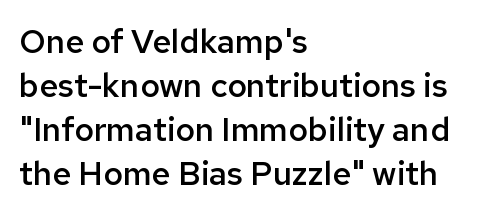
Q: Is the text bold? A: Semi-bold.
Q: Is the text italic (slanted)? A: No, it is upright.
Q: Is the typeface a serif or a sans-serif typeface? A: Sans-serif.
Q: Is the text underlined? A: No.
Q: How is the paragraph aligned? A: Left-aligned.
Q: Is the spacing between letters normal or unusually wide? A: Normal.
Q: Is the spacing between lines tight, normal or loose? A: Normal.
Q: Width (condensed, normal, or wide)? A: Normal.
Q: Stroke contrast? A: Low.
Q: x-height? A: Medium.
Q: Monospaced? A: No.
